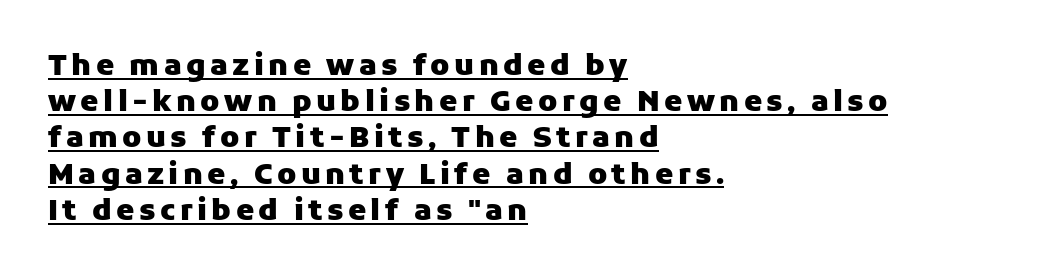
The image shows 29 px heavy sans-serif type, upright; set left-aligned, normal line spacing (1.25x), underlined; low stroke contrast and a medium x-height.
